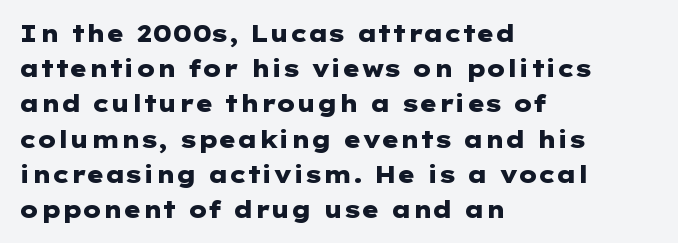
Q: Is the text bold? A: Yes.
Q: Is the text italic (slanted)? A: No, it is upright.
Q: Is the text underlined? A: No.
Q: How is the paragraph aligned? A: Left-aligned.
Q: Is the spacing between letters normal or unusually wide? A: Normal.
Q: Is the spacing between lines tight, normal or loose? A: Normal.
